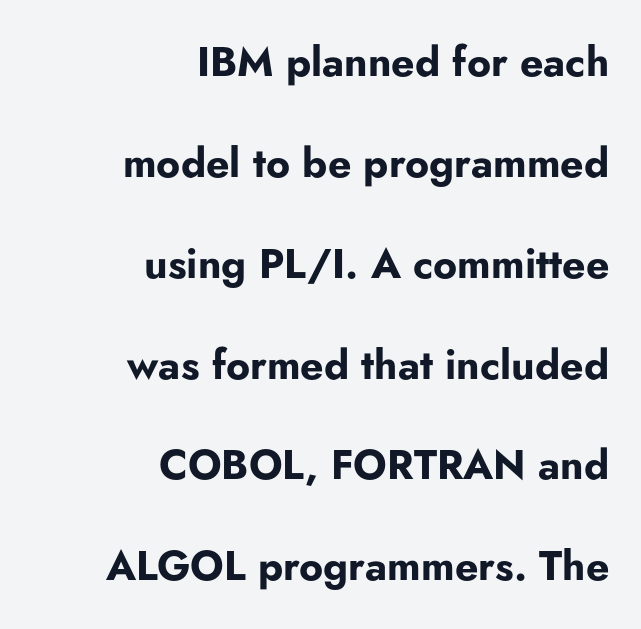
A bare baseline throughout the passage. Character widths vary here, with narrow letters taking less room than wide ones. Check where the strokes stop: nothing finishes them off — pure sans. Weight: bold.
